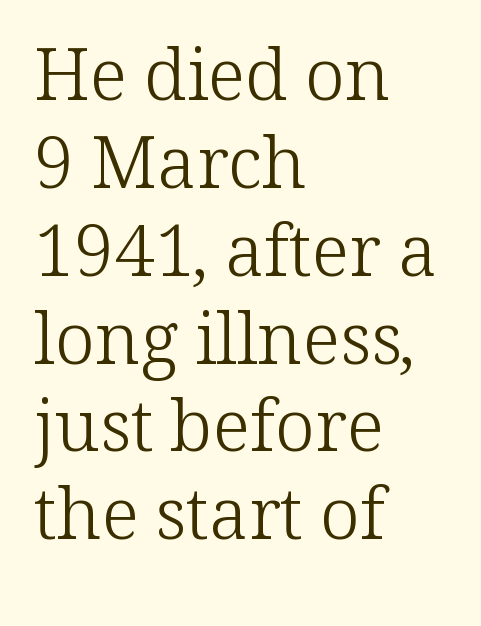
The image shows 72 px light serif type, upright; set left-aligned, line spacing 1.22x, normal letter spacing, not underlined; low stroke contrast and a medium x-height.
